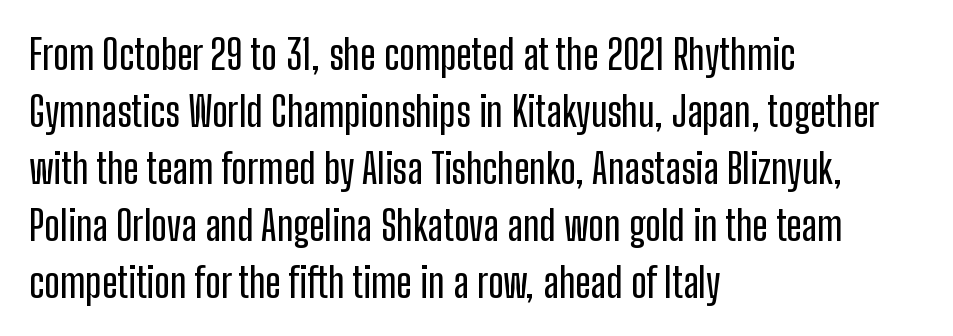
{"serif": "no", "italic": "no", "width": "condensed", "stroke_contrast": "low", "x_height": "medium", "monospaced": "no", "underline": "no", "align": "left", "line_spacing": "normal", "line_spacing_ratio": 1.39, "letter_spacing": "normal", "letter_spacing_em": 0.0, "glyph_px": 41}
